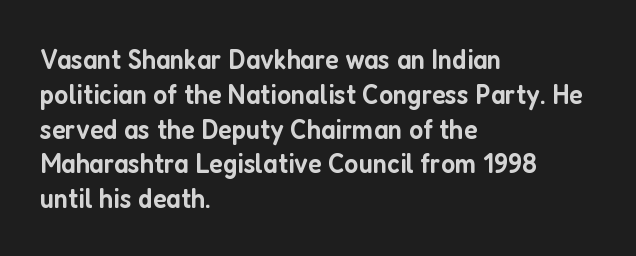
Weight check: semibold — heavier than regular, not quite bold. Here the designer chose a conventional face with non-uniform glyph widths. Italic: no, the glyphs are upright roman. Spacing between characters is what you'd get straight out of the box.
